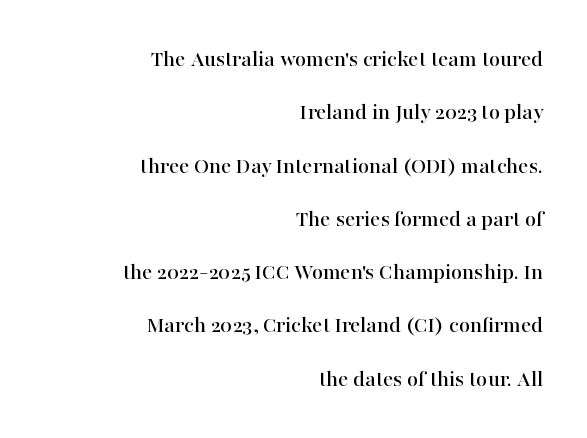
The image shows 24 px text type, upright; set right-aligned, loose line spacing (2.22x), normal letter spacing, not underlined.
